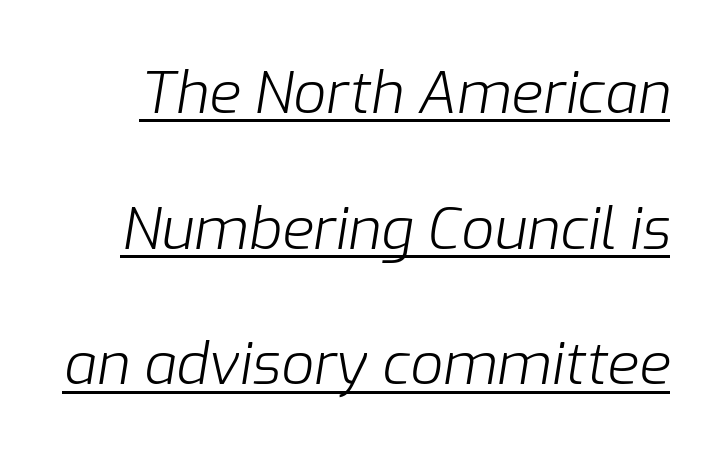
Compared with ordinary roman type, these characters are visibly tilted. The typesetting does not lean heavy: it is not bold. Interline gaps are noticeably wide in this sample. Glyph-to-glyph distance matches everyday printed text. Character widths vary here, with narrow letters taking less room than wide ones. Looks like someone drew a line under every word here.
